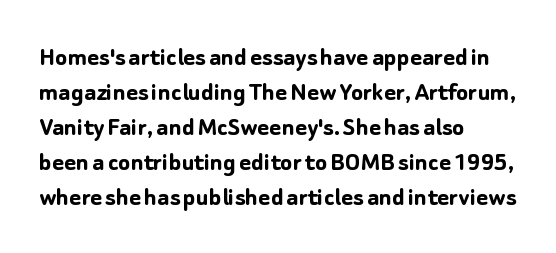
The passage shown is not underscored anywhere. In terms of letterform style, serifs are entirely absent. The rendering uses natural spacing where letterforms have individual widths. Ascenders rise straight up at ninety degrees. The leading is moderate, giving the passage an even texture.
